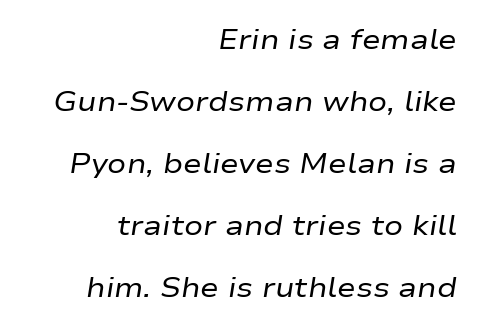
Q: Is the text bold? A: No.
Q: Is the text italic (slanted)? A: Yes, it leans right by about 9 degrees.
Q: Is the text underlined? A: No.
Q: How is the paragraph aligned? A: Right-aligned.
Q: Is the spacing between letters normal or unusually wide? A: Normal.
Q: Is the spacing between lines tight, normal or loose? A: Loose.
Q: Width (condensed, normal, or wide)? A: Wide.
Q: Stroke contrast? A: Low.
Q: x-height? A: Medium.
Q: Monospaced? A: No.
